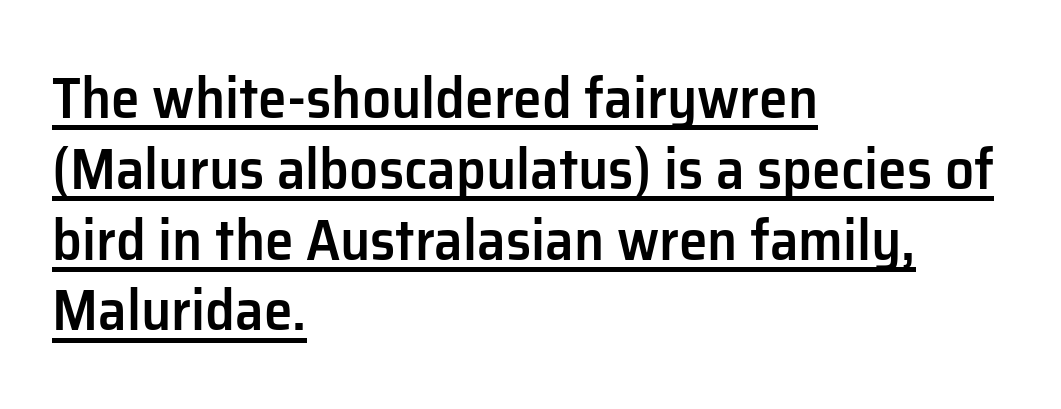
Q: Is the text bold? A: Semi-bold.
Q: Is the text italic (slanted)? A: No, it is upright.
Q: Is the typeface a serif or a sans-serif typeface? A: Sans-serif.
Q: Is the text underlined? A: Yes.
Q: How is the paragraph aligned? A: Left-aligned.
Q: Is the spacing between letters normal or unusually wide? A: Normal.
Q: Width (condensed, normal, or wide)? A: Normal.
Q: Stroke contrast? A: Low.
Q: x-height? A: Medium.
Q: Monospaced? A: No.
